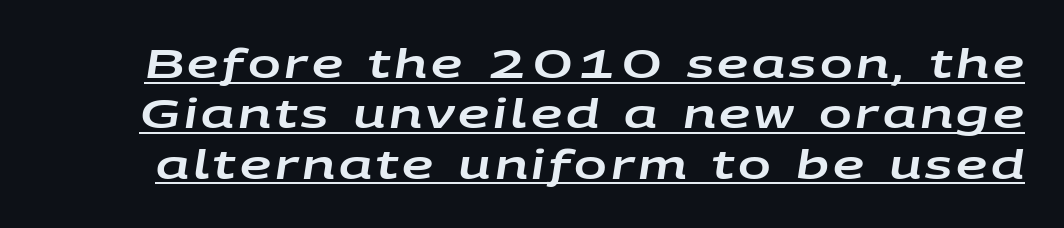
The image shows 39 px wide type, italic (leaning right); set normal line spacing (1.29x), underlined; low stroke contrast and a large x-height.
